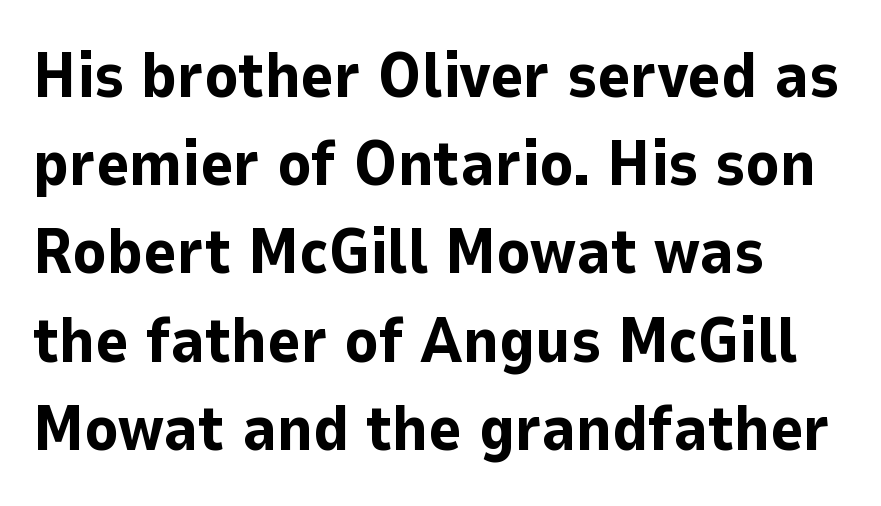
Q: Is the text bold? A: Yes.
Q: Is the text italic (slanted)? A: No, it is upright.
Q: Is the typeface a serif or a sans-serif typeface? A: Sans-serif.
Q: Is the text underlined? A: No.
Q: How is the paragraph aligned? A: Left-aligned.
Q: Is the spacing between letters normal or unusually wide? A: Normal.
Q: Is the spacing between lines tight, normal or loose? A: Normal.
Q: Width (condensed, normal, or wide)? A: Normal.
Q: Stroke contrast? A: Low.
Q: x-height? A: Medium.
Q: Monospaced? A: No.
